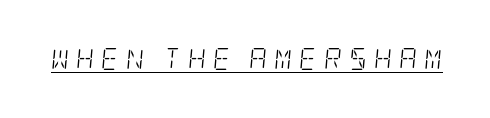
Q: Is the text bold? A: No.
Q: Is the text italic (slanted)? A: Yes, it leans right by about 5 degrees.
Q: Is the text underlined? A: Yes.
Q: Is the spacing between letters normal or unusually wide? A: Unusually wide.
